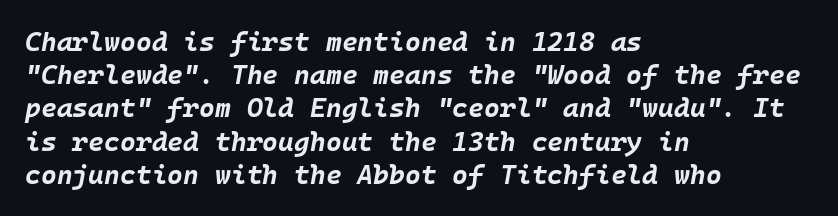
{"italic": "yes", "lean": "right", "slant_degrees": 10, "bold": "yes", "underline": "no", "align": "left", "line_spacing_ratio": 1.23, "letter_spacing": "normal", "letter_spacing_em": 0.0, "glyph_px": 27}
